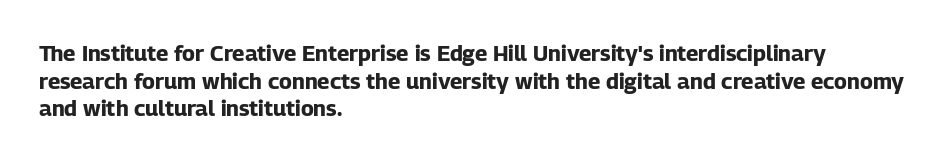
Q: Is the text bold? A: Yes.
Q: Is the text italic (slanted)? A: No, it is upright.
Q: Is the text underlined? A: No.
Q: How is the paragraph aligned? A: Left-aligned.
Q: Is the spacing between letters normal or unusually wide? A: Normal.
Q: Is the spacing between lines tight, normal or loose? A: Normal.
